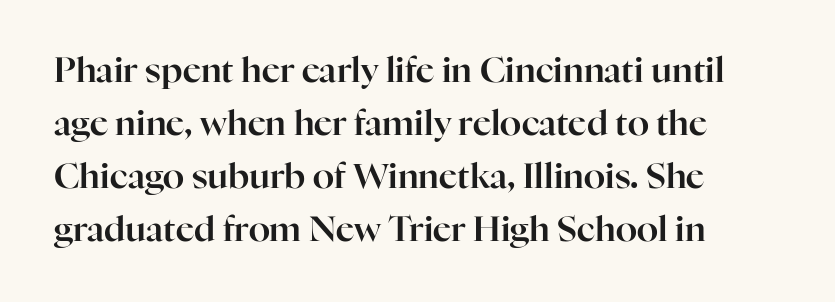
The image shows 35 px serif type, upright; set left-aligned, normal line spacing (1.51x), normal letter spacing, not underlined; high stroke contrast and a medium x-height.
